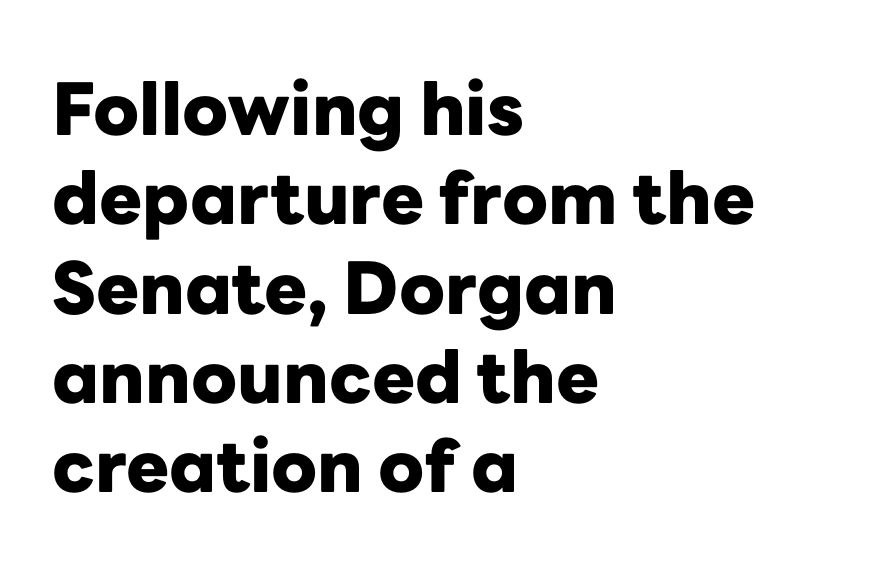
Pretty heavy lettering here — definitely bold. Letterform terminals end flat and unadorned throughout the passage. The letters advance in unequal steps, a hallmark of proportional type. These lines stack with their left ends in a neat column.
